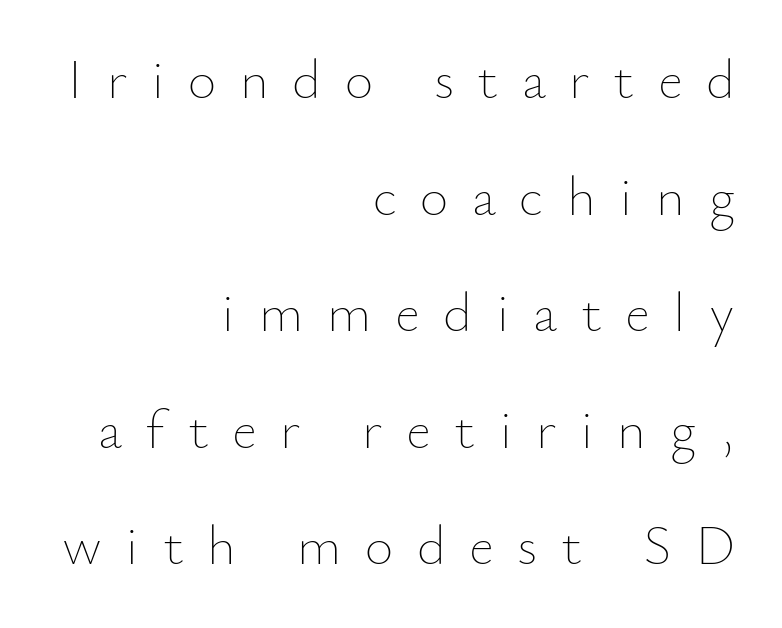
If you drew a ruler down the right edge, every line would touch it. How are the letters spaced? Widely, with obvious added tracking. Only glyphs here, with clear space below each row. The letters advance in unequal steps, a hallmark of proportional type.
